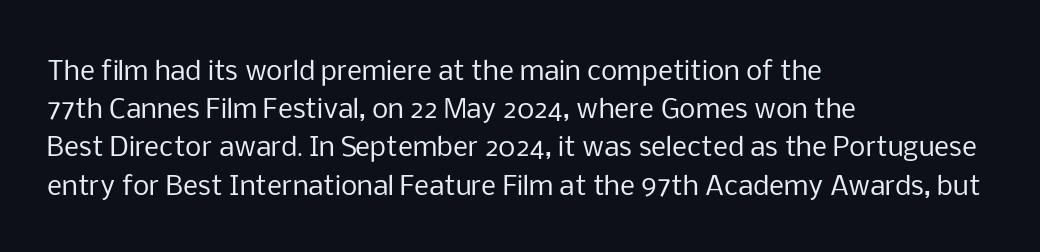
The image shows 26 px text type, upright; set left-aligned, normal line spacing (1.47x), normal letter spacing, not underlined.
